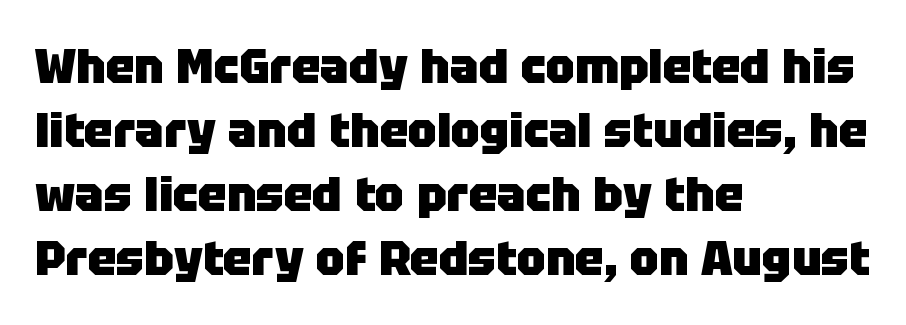
This rendering uses left alignment, leaving the right contour irregular. Classification — sans serif. The space directly below the letters is spotless. Standard letterfit; no display-style spreading of the glyphs. Nope, not italic — everything's standing straight.
